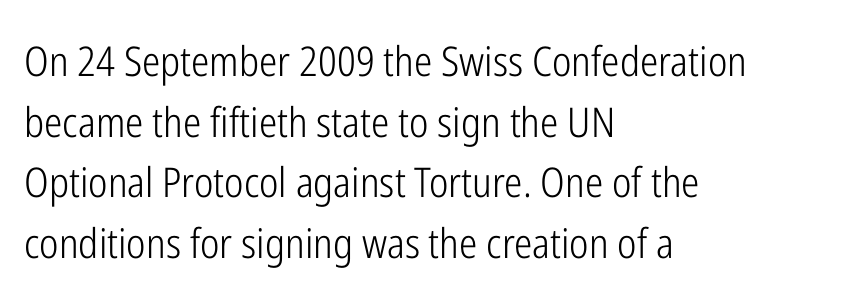
Q: Is the text bold? A: No.
Q: Is the text italic (slanted)? A: No, it is upright.
Q: Is the typeface a serif or a sans-serif typeface? A: Sans-serif.
Q: Is the text underlined? A: No.
Q: How is the paragraph aligned? A: Left-aligned.
Q: Is the spacing between letters normal or unusually wide? A: Normal.
Q: Is the spacing between lines tight, normal or loose? A: Normal.
Q: Width (condensed, normal, or wide)? A: Condensed.
Q: Stroke contrast? A: Low.
Q: x-height? A: Medium.
Q: Monospaced? A: No.
